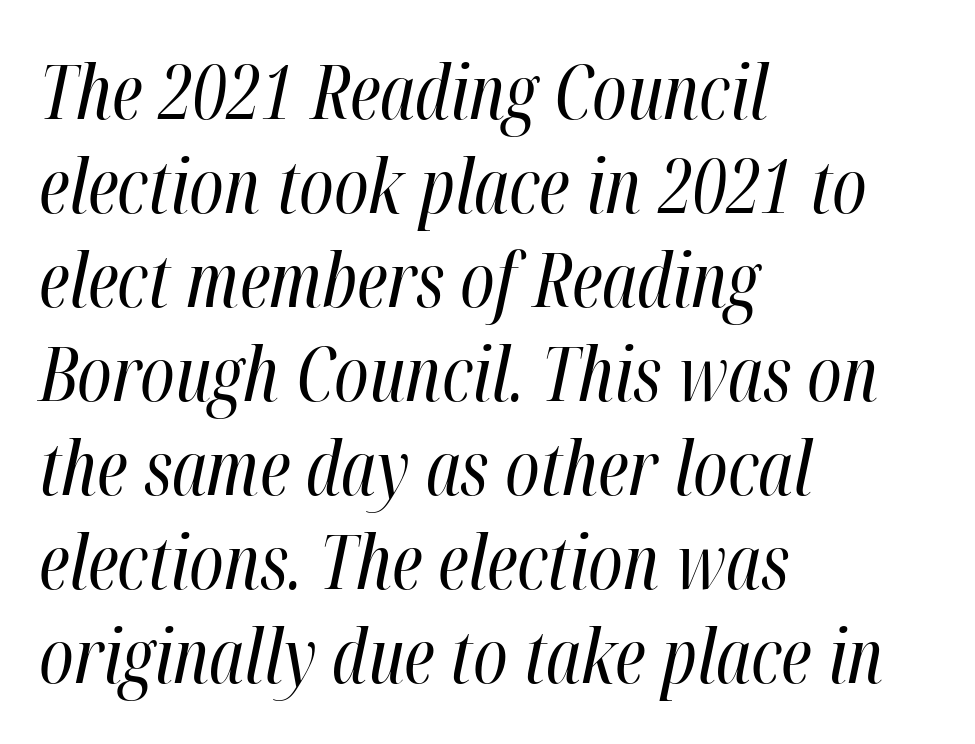
{"italic": "yes", "lean": "right", "slant_degrees": 12, "bold": "no", "weight": "regular", "width": "condensed", "stroke_contrast": "high", "x_height": "medium", "monospaced": "no", "underline": "no", "align": "left", "line_spacing": "normal", "line_spacing_ratio": 1.27, "letter_spacing": "normal", "letter_spacing_em": 0.0, "glyph_px": 74}
